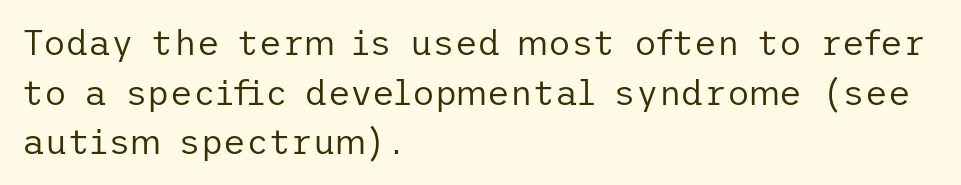
These lines stack with their left ends in a neat column. Notice how the stems are strictly vertical — no italics here. The horizontal fit of the characters is conventional and even. The typeface has the unassuming heft of standard copy or less. Bare-footed words on every line. Notice how descenders clear the ascenders below comfortably — that's standard leading.
